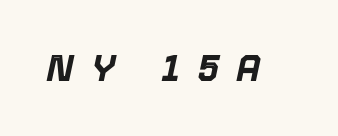
{"italic": "yes", "lean": "right", "slant_degrees": 12, "bold": "yes", "weight": "bold", "width": "normal", "x_height": "medium", "monospaced": "no", "underline": "no", "letter_spacing": "wide", "letter_spacing_em": 0.49, "glyph_px": 37}
